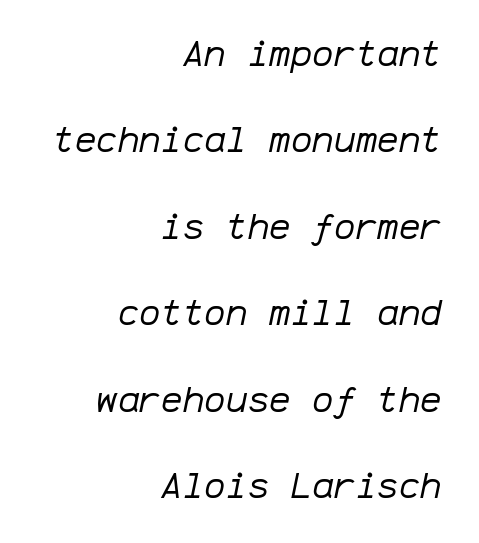
The image shows 36 px regular-weight type, italic (leaning right), monospaced; set right-aligned, loose line spacing (2.4x), normal letter spacing, not underlined; low stroke contrast and a medium x-height.
